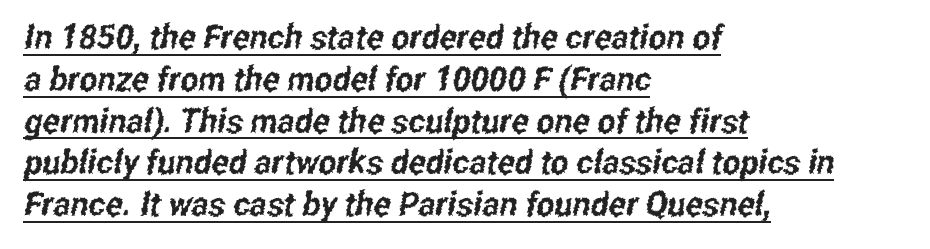
{"serif": "no", "width": "condensed", "stroke_contrast": "low", "x_height": "medium", "monospaced": "no", "underline": "yes", "align": "left", "line_spacing_ratio": 1.23, "letter_spacing": "normal", "letter_spacing_em": 0.0, "glyph_px": 34}
